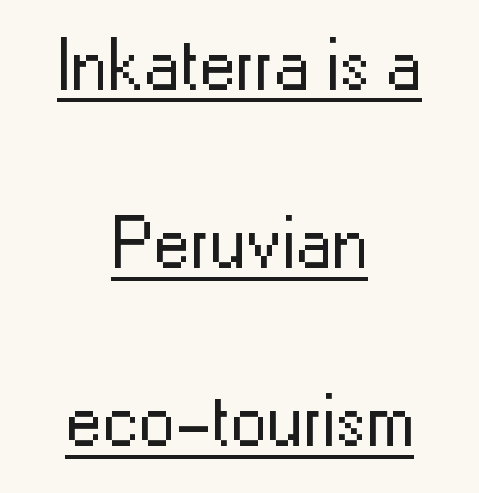
The image shows 73 px regular-weight sans-serif type, upright; set centered, loose line spacing (2.44x), normal letter spacing, underlined; low stroke contrast and a medium x-height.
